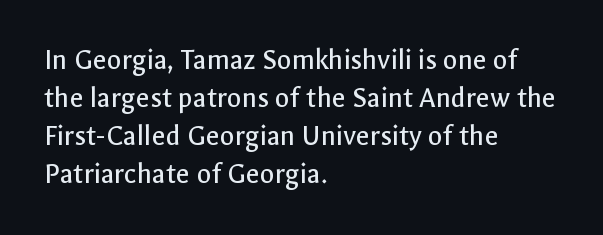
The type is set solid horizontally, with unmodified tracking. Visually the block forms a straight wall on the left and a jagged coastline on the right. Letters have the restrained weight of plain body copy at most. Vertically, the passage feels balanced, rows spaced as you'd expect. The face used here is a sans, in the tradition of grotesques and geometrics. Check the space under the baseline: it is left empty.
